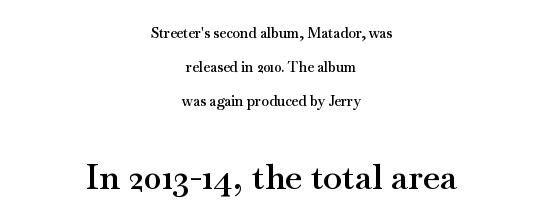
Q: Is the text bold? A: Semi-bold.
Q: Is the text italic (slanted)? A: No, it is upright.
Q: Is the typeface a serif or a sans-serif typeface? A: Serif.
Q: Is the text underlined? A: No.
Q: How is the paragraph aligned? A: Centered.
Q: Is the spacing between letters normal or unusually wide? A: Normal.
Q: Is the spacing between lines tight, normal or loose? A: Loose.
Q: Which block of text is set in a larger size, the first (top) or the second (bottom)? A: The second (bottom) one.
Q: Width (condensed, normal, or wide)? A: Wide.
Q: Stroke contrast? A: Medium.
Q: x-height? A: Small.
Q: Monospaced? A: No.
